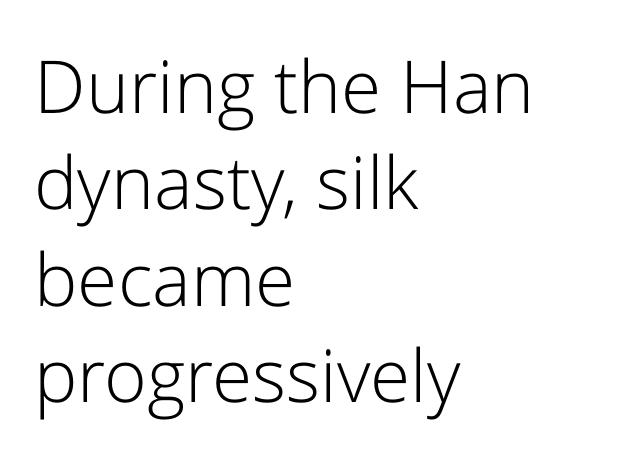
Q: Is the text bold? A: No.
Q: Is the text italic (slanted)? A: No, it is upright.
Q: Is the typeface a serif or a sans-serif typeface? A: Sans-serif.
Q: Is the text underlined? A: No.
Q: How is the paragraph aligned? A: Left-aligned.
Q: Is the spacing between letters normal or unusually wide? A: Normal.
Q: Is the spacing between lines tight, normal or loose? A: Normal.
Q: Width (condensed, normal, or wide)? A: Normal.
Q: Stroke contrast? A: Low.
Q: x-height? A: Medium.
Q: Monospaced? A: No.
